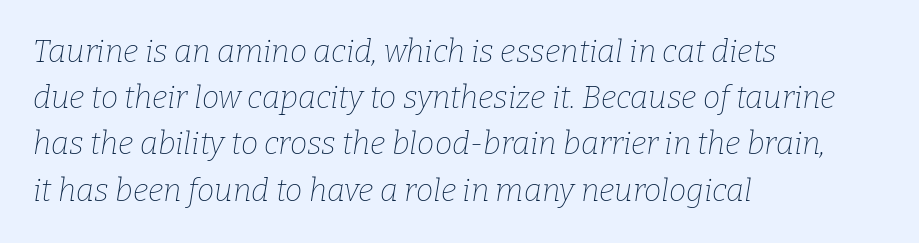
{"serif": "yes", "italic": "yes", "lean": "right", "slant_degrees": 9, "bold": "no", "weight": "thin", "width": "normal", "stroke_contrast": "low", "x_height": "medium", "monospaced": "no", "underline": "no", "align": "left", "line_spacing": "normal", "line_spacing_ratio": 1.49, "letter_spacing": "normal", "letter_spacing_em": 0.0, "glyph_px": 31}
